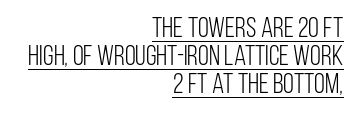
The image shows 28 px light, condensed sans-serif type, upright; set right-aligned, tight line spacing (1.0x), normal letter spacing, underlined; low stroke contrast and a large x-height.
